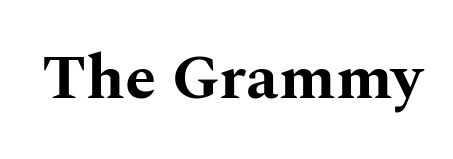
The area under the type is left untouched. Posture: upright roman. Inter-character spacing is left at the font's built-in metrics. The text was rendered using a seriffed face with decorative stroke endings. On the weight axis this lands at bold, roughly 700.
